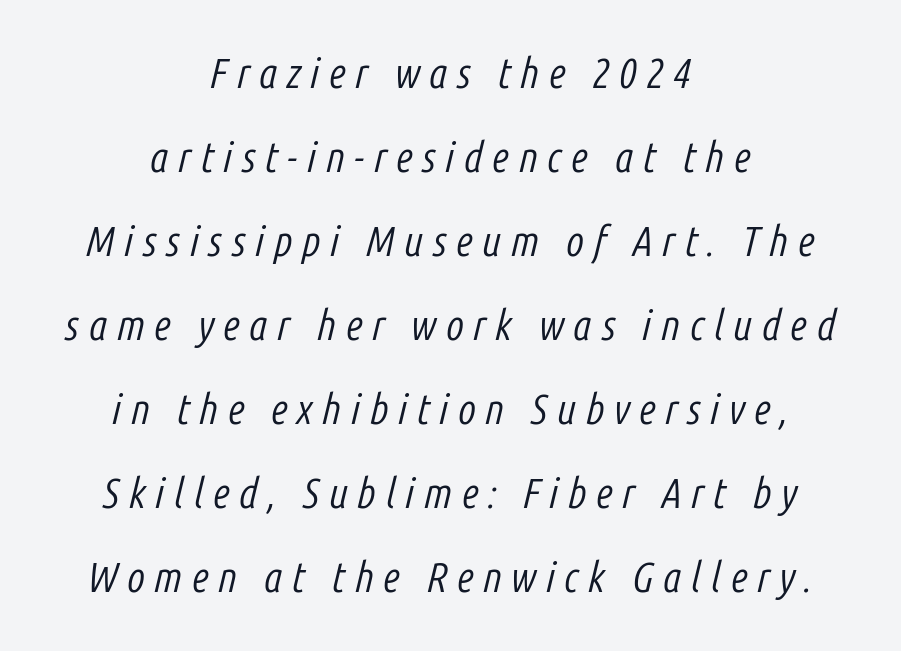
The image shows 42 px light, condensed type, italic (leaning right); set centered, loose line spacing (2.0x), unusually wide letter spacing (+0.22 em), not underlined; low stroke contrast and a medium x-height.
